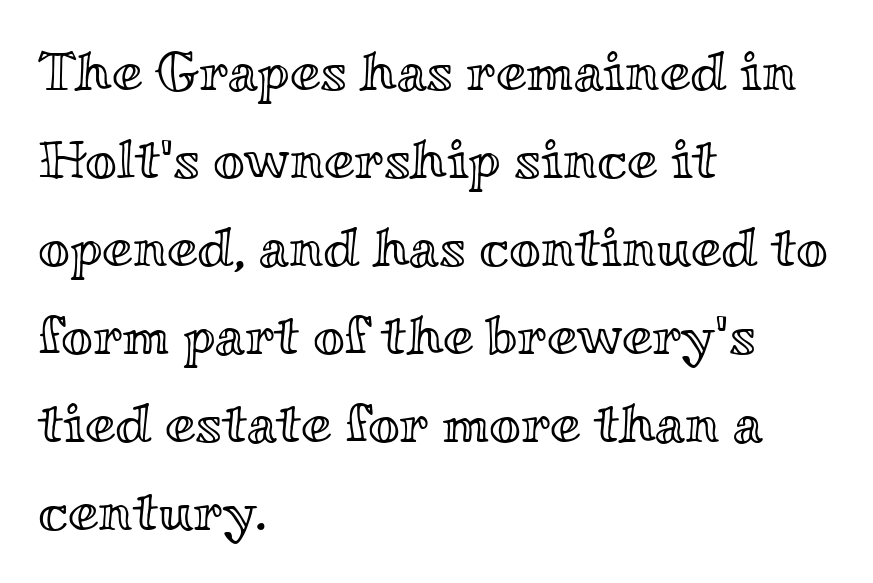
Q: Is the text italic (slanted)? A: No, it is upright.
Q: Is the text underlined? A: No.
Q: How is the paragraph aligned? A: Left-aligned.
Q: Is the spacing between letters normal or unusually wide? A: Normal.
Q: Is the spacing between lines tight, normal or loose? A: Normal.
Q: Width (condensed, normal, or wide)? A: Wide.
Q: x-height? A: Small.
Q: Monospaced? A: No.
